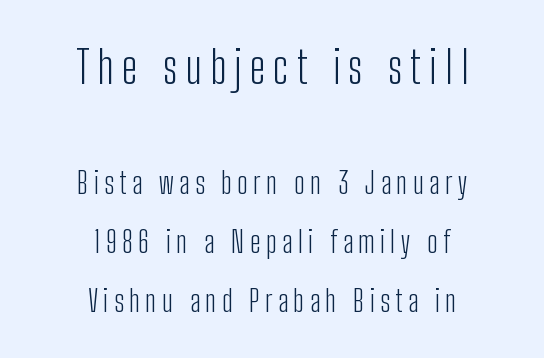
Q: Is the text bold? A: No.
Q: Is the text italic (slanted)? A: No, it is upright.
Q: Is the typeface a serif or a sans-serif typeface? A: Sans-serif.
Q: Is the text underlined? A: No.
Q: How is the paragraph aligned? A: Centered.
Q: Is the spacing between lines tight, normal or loose? A: Loose.
Q: Which block of text is set in a larger size, the first (top) or the second (bottom)? A: The first (top) one.
Q: Width (condensed, normal, or wide)? A: Condensed.
Q: Stroke contrast? A: Low.
Q: x-height? A: Medium.
Q: Monospaced? A: No.
